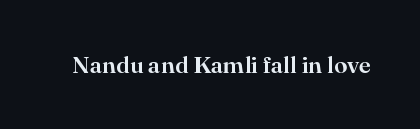
Q: Is the text italic (slanted)? A: No, it is upright.
Q: Is the text underlined? A: No.
Q: Is the spacing between letters normal or unusually wide? A: Normal.
